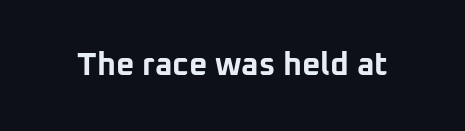
Do the characters align in a grid? No, the font is proportional. The strokes are fattened all the way to bold. The specimen omits any rule beneath the text block's lines. Words appear dense and cohesive because spacing is normal.
